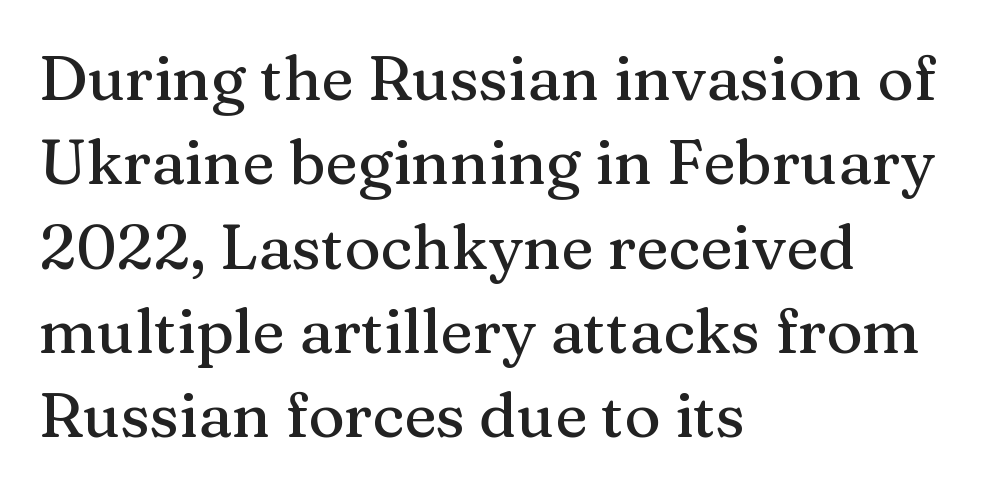
The image shows 62 px serif type, upright; set left-aligned, normal line spacing (1.36x), normal letter spacing, not underlined; medium stroke contrast and a medium x-height.
